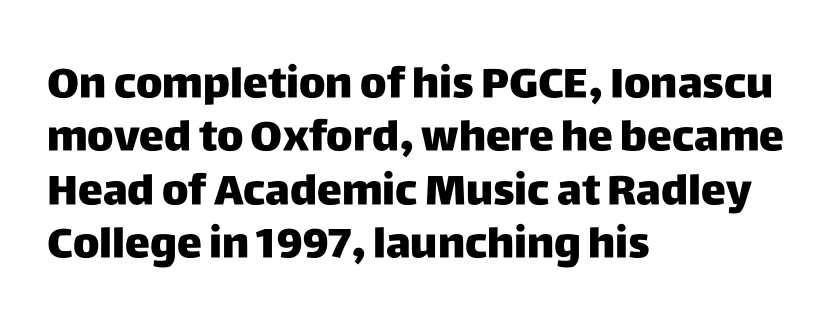
Is the type bold? Yes — the strokes are clearly thick and heavy. Regarding leading, the lines here are spaced in the standard way. The setting favours the left margin, as ordinary paragraphs usually do. A sans-serif font was chosen for this passage.
